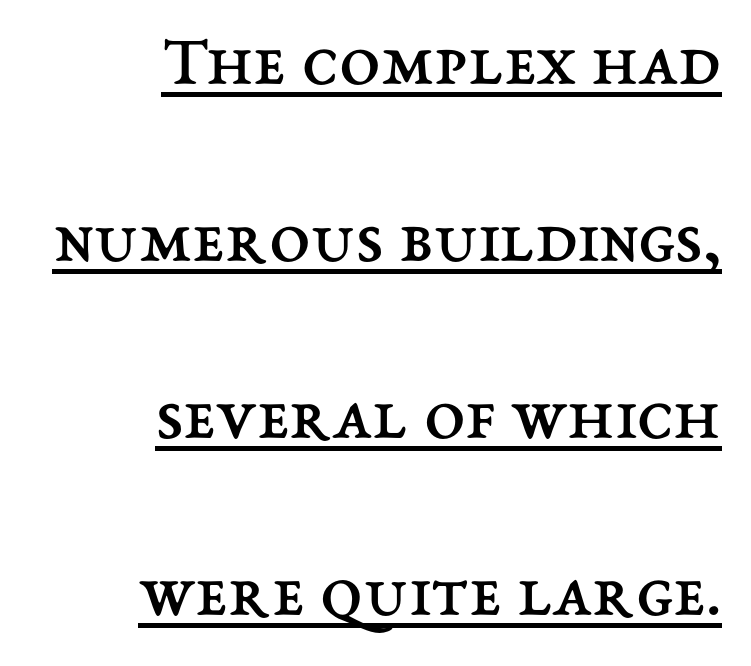
Line endings align vertically; line beginnings do not. Compared with typical body copy, the letter spacing here is the same. Interline gaps are noticeably wide in this sample. Notice how a bar underscores the lettering throughout.
